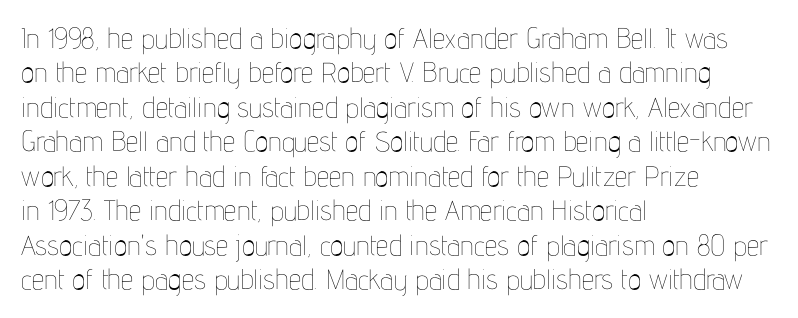
{"italic": "no", "bold": "no", "weight": "thin", "width": "condensed", "stroke_contrast": "low", "x_height": "medium", "monospaced": "no", "underline": "no", "align": "left", "line_spacing_ratio": 1.23, "letter_spacing": "normal", "letter_spacing_em": 0.0, "glyph_px": 28}
